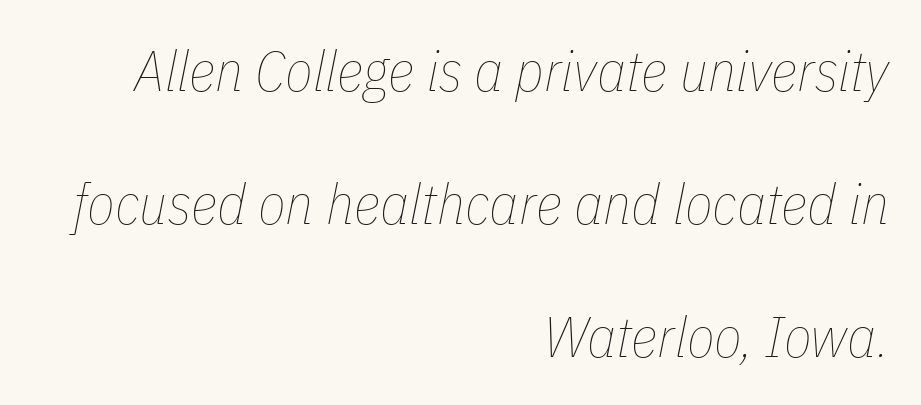
{"italic": "yes", "lean": "right", "slant_degrees": 11, "bold": "no", "weight": "thin", "width": "condensed", "stroke_contrast": "low", "x_height": "medium", "monospaced": "no", "underline": "no", "align": "right", "line_spacing": "loose", "line_spacing_ratio": 2.33, "letter_spacing": "normal", "letter_spacing_em": 0.0, "glyph_px": 57}
